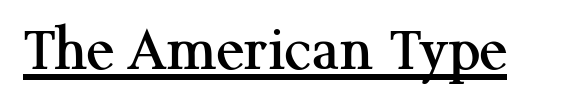
Q: Is the text italic (slanted)? A: No, it is upright.
Q: Is the typeface a serif or a sans-serif typeface? A: Serif.
Q: Is the text underlined? A: Yes.
Q: Is the spacing between letters normal or unusually wide? A: Normal.
Q: Width (condensed, normal, or wide)? A: Normal.
Q: Stroke contrast? A: Medium.
Q: x-height? A: Medium.
Q: Monospaced? A: No.
